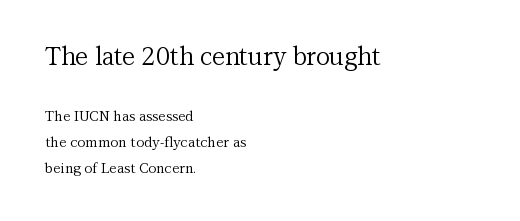
{"italic": "no", "bold": "no", "underline": "no", "align": "left", "line_spacing_ratio": 1.86, "letter_spacing": "normal", "letter_spacing_em": 0.0, "larger_block": "first", "size_ratio": 1.71, "glyph_px": 24}
